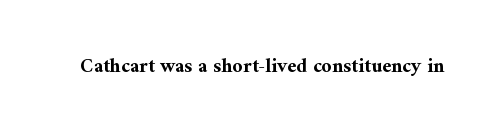
Q: Is the text bold? A: Yes.
Q: Is the text italic (slanted)? A: No, it is upright.
Q: Is the text underlined? A: No.
Q: Is the spacing between letters normal or unusually wide? A: Normal.
